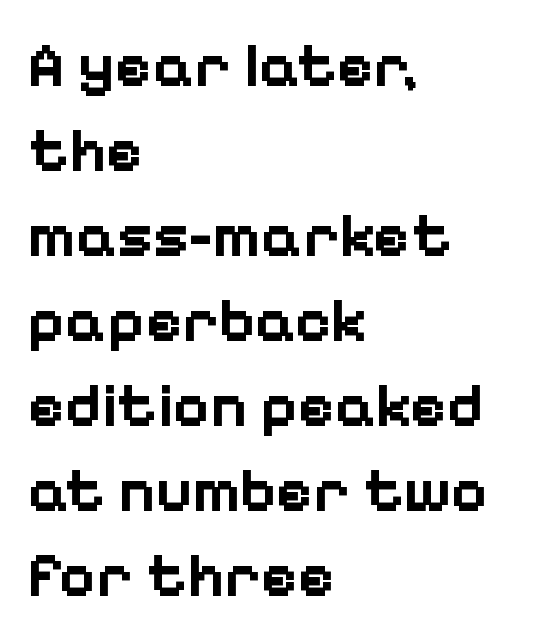
The image shows 62 px bold sans-serif type, upright; set left-aligned, normal line spacing (1.37x), normal letter spacing, not underlined; low stroke contrast and a medium x-height.
